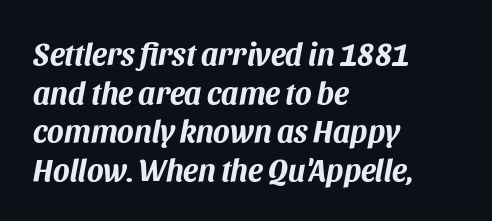
The image shows 31 px bold type, italic (leaning right); set left-aligned, normal line spacing (1.25x), normal letter spacing, not underlined; medium stroke contrast and a large x-height.
